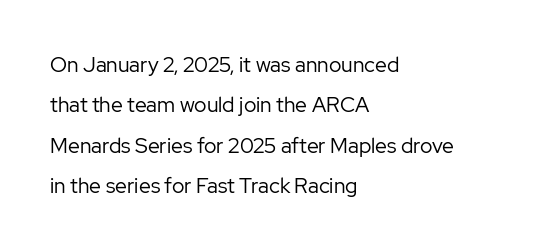
Q: Is the text bold? A: No.
Q: Is the text italic (slanted)? A: No, it is upright.
Q: Is the text underlined? A: No.
Q: How is the paragraph aligned? A: Left-aligned.
Q: Is the spacing between letters normal or unusually wide? A: Normal.
Q: Is the spacing between lines tight, normal or loose? A: Loose.
